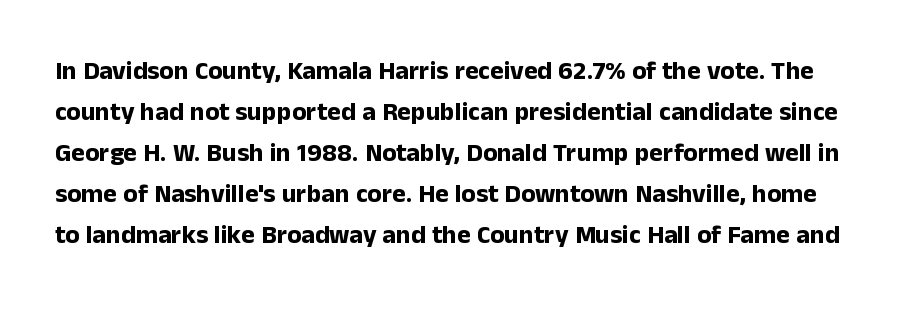
Baseline-to-baseline distance is the conventional proportion of letter height. Letter spacing: default. Strong, thick strokes mark this as bold type. The passage shown is not underscored anywhere. Tall strokes in this sample are plumb rather than angled.
